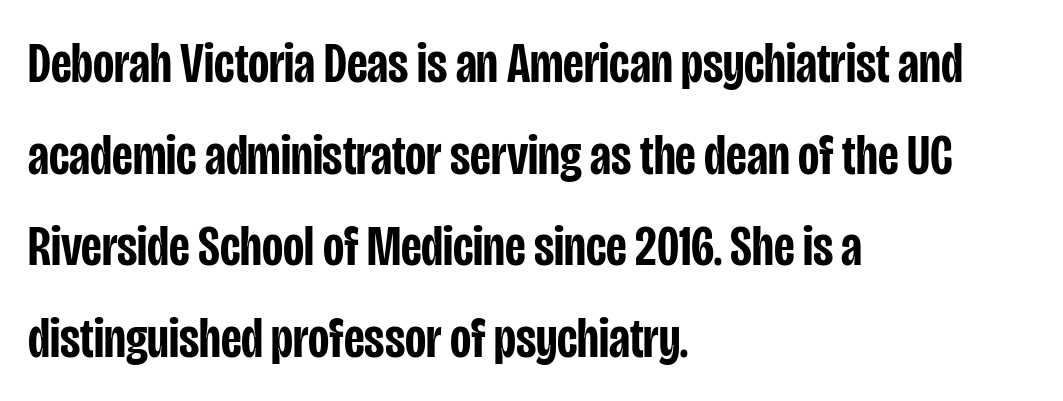
The image shows 58 px semibold, condensed sans-serif type, upright; set left-aligned, normal line spacing (1.58x), normal letter spacing, not underlined; low stroke contrast and a large x-height.
